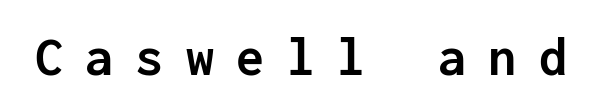
The image shows 56 px semibold sans-serif type, upright, monospaced; set unusually wide letter spacing (+0.4 em), not underlined; low stroke contrast and a medium x-height.
